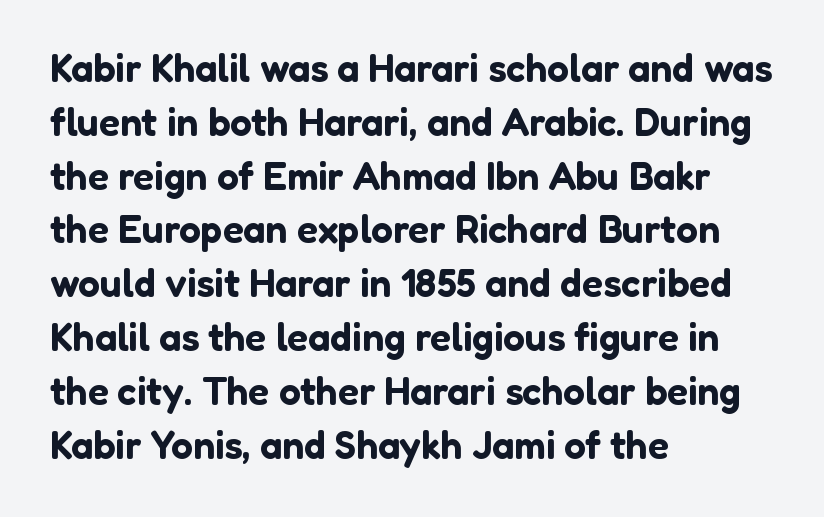
The image shows 39 px sans-serif type, upright; set left-aligned, normal line spacing (1.38x), normal letter spacing, not underlined; low stroke contrast and a medium x-height.
